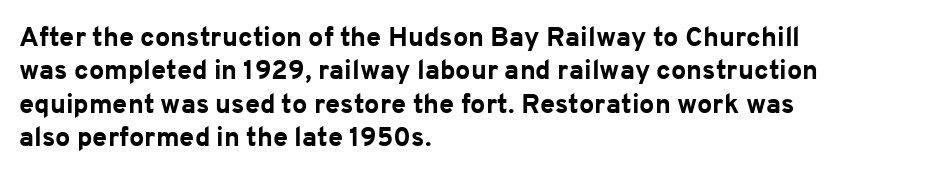
{"italic": "no", "bold": "yes", "underline": "no", "align": "left", "line_spacing_ratio": 1.24, "letter_spacing": "normal", "letter_spacing_em": 0.0, "glyph_px": 27}
